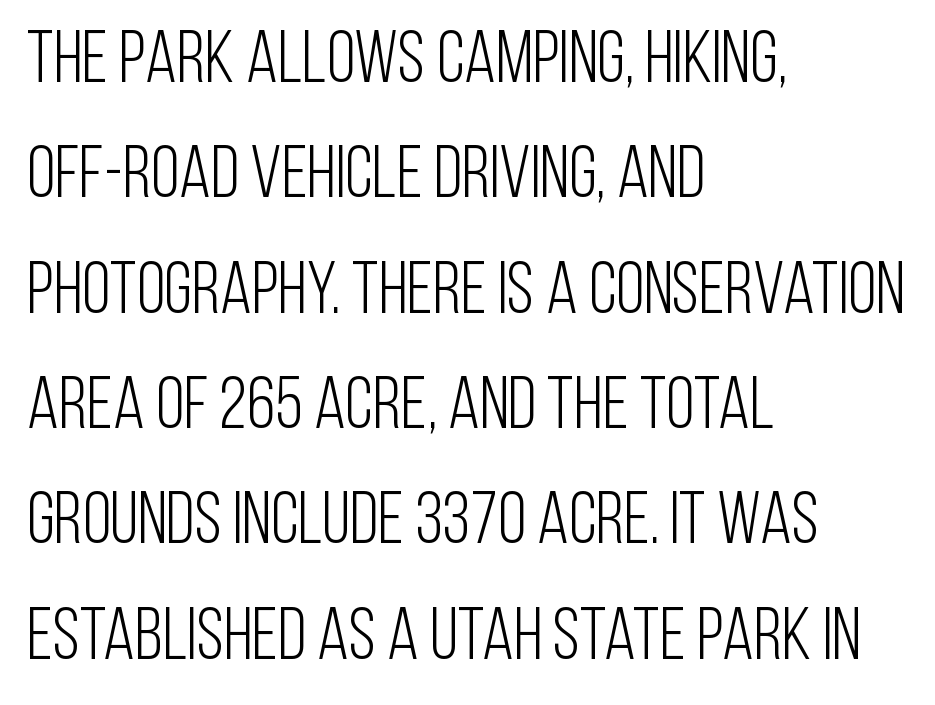
Q: Is the text bold? A: No.
Q: Is the text italic (slanted)? A: No, it is upright.
Q: Is the typeface a serif or a sans-serif typeface? A: Sans-serif.
Q: Is the text underlined? A: No.
Q: How is the paragraph aligned? A: Left-aligned.
Q: Is the spacing between letters normal or unusually wide? A: Normal.
Q: Is the spacing between lines tight, normal or loose? A: Normal.
Q: Width (condensed, normal, or wide)? A: Condensed.
Q: Stroke contrast? A: Low.
Q: x-height? A: Large.
Q: Monospaced? A: No.
